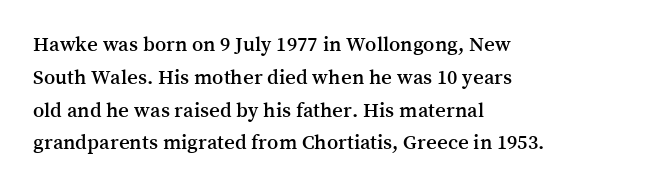
Whoever set this chose a conventional vertical rhythm. Quick note: not italic, upright. Only glyphs here, with clear space below each row. The horizontal fit of the characters is conventional and even. Notice how the passage keeps a crisp vertical edge on the left only.
